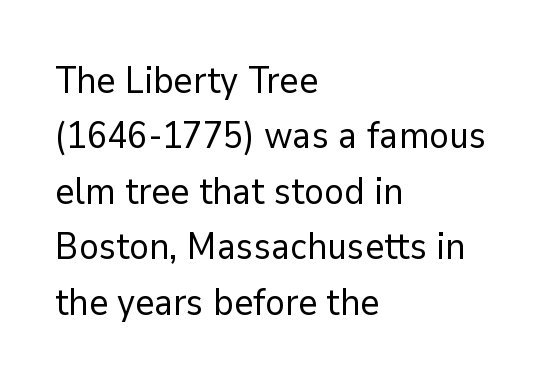
The image shows 37 px regular-weight sans-serif type, upright; set left-aligned, normal line spacing (1.5x), normal letter spacing, not underlined; low stroke contrast and a medium x-height.
